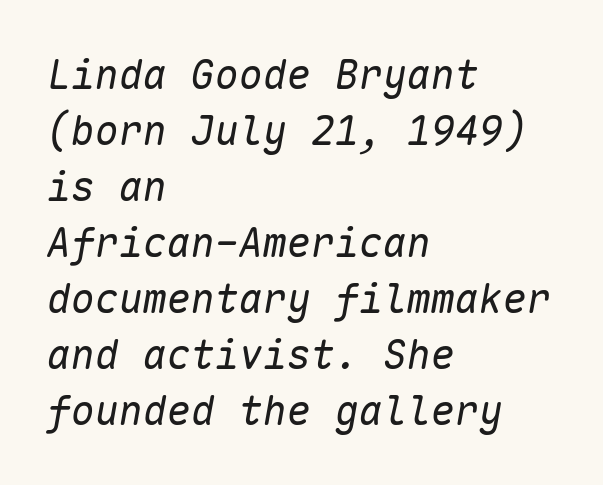
The image shows 40 px regular-weight type, italic (leaning right), monospaced; set left-aligned, normal line spacing (1.4x), normal letter spacing, not underlined; low stroke contrast and a medium x-height.
